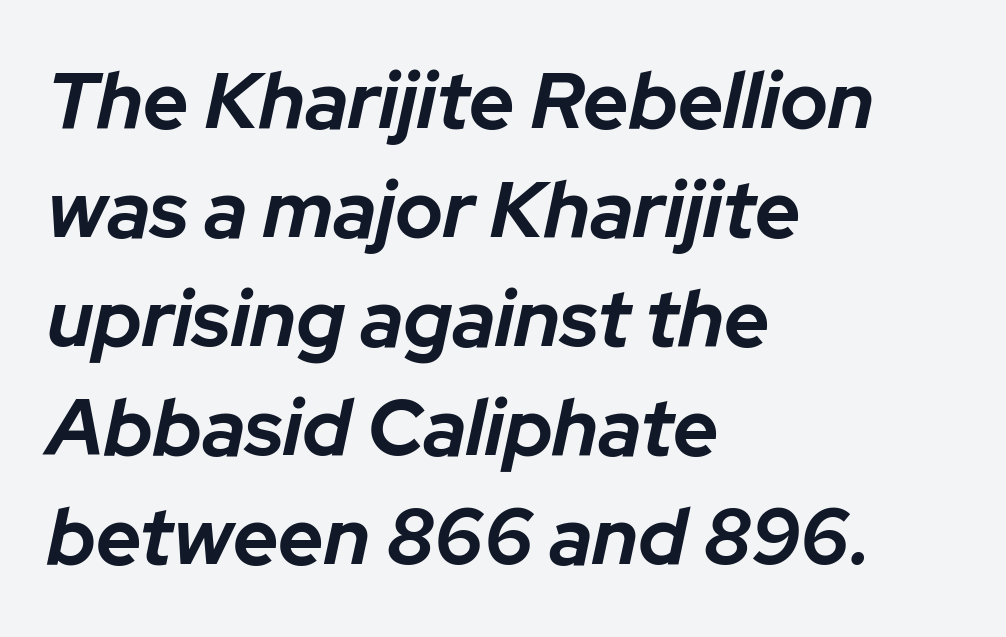
The image shows 79 px bold type, italic (leaning right); set left-aligned, normal line spacing (1.38x), normal letter spacing, not underlined; low stroke contrast and a medium x-height.
